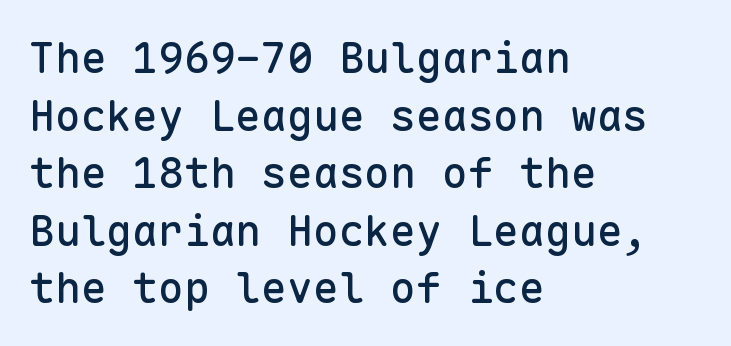
{"serif": "no", "italic": "no", "width": "normal", "stroke_contrast": "low", "x_height": "medium", "monospaced": "yes", "underline": "no", "align": "left", "line_spacing": "normal", "line_spacing_ratio": 1.34, "letter_spacing": "normal", "letter_spacing_em": 0.0, "glyph_px": 43}
